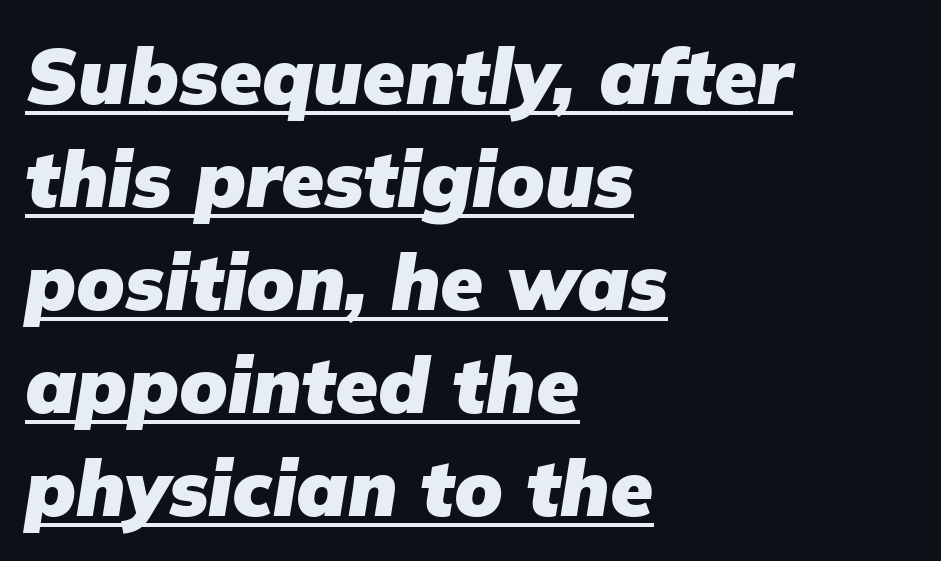
{"italic": "yes", "lean": "right", "slant_degrees": 9, "bold": "yes", "weight": "heavy", "width": "normal", "stroke_contrast": "low", "x_height": "medium", "monospaced": "no", "underline": "yes", "align": "left", "line_spacing": "normal", "line_spacing_ratio": 1.32, "letter_spacing": "normal", "letter_spacing_em": 0.0, "glyph_px": 78}
